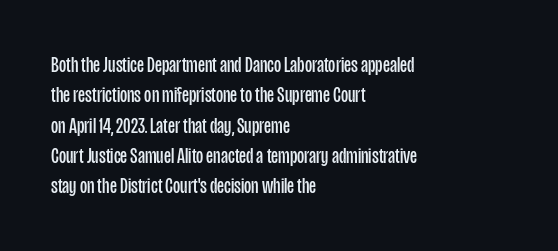
Q: Is the text bold? A: No.
Q: Is the text italic (slanted)? A: No, it is upright.
Q: Is the text underlined? A: No.
Q: How is the paragraph aligned? A: Left-aligned.
Q: Is the spacing between letters normal or unusually wide? A: Normal.
Q: Is the spacing between lines tight, normal or loose? A: Normal.
